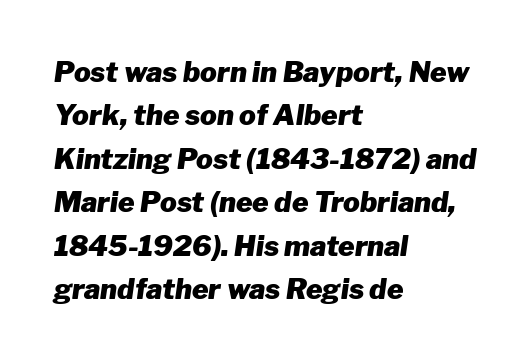
The image shows 28 px heavy type, italic (leaning right); set left-aligned, normal line spacing (1.55x), normal letter spacing, not underlined; low stroke contrast and a medium x-height.
